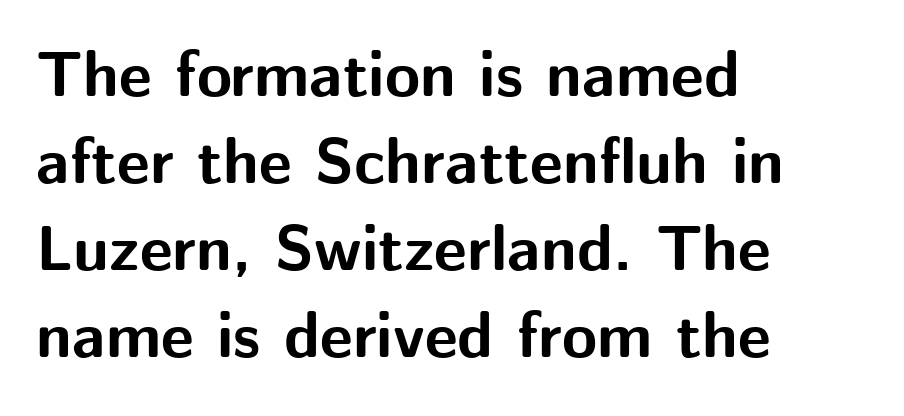
The image shows 64 px bold sans-serif type, upright; set left-aligned, normal line spacing (1.36x), normal letter spacing, not underlined; medium stroke contrast and a medium x-height.
